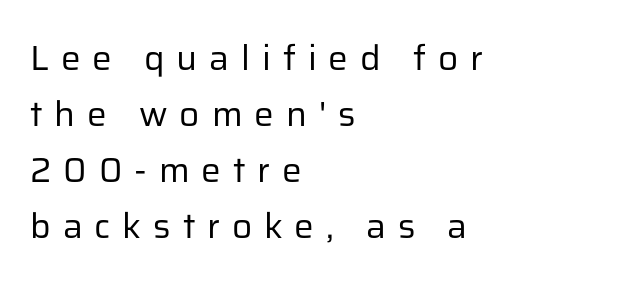
Q: Is the text bold? A: No.
Q: Is the text italic (slanted)? A: No, it is upright.
Q: Is the typeface a serif or a sans-serif typeface? A: Sans-serif.
Q: Is the text underlined? A: No.
Q: How is the paragraph aligned? A: Left-aligned.
Q: Is the spacing between letters normal or unusually wide? A: Unusually wide.
Q: Is the spacing between lines tight, normal or loose? A: Normal.
Q: Width (condensed, normal, or wide)? A: Normal.
Q: Stroke contrast? A: Low.
Q: x-height? A: Medium.
Q: Monospaced? A: No.
